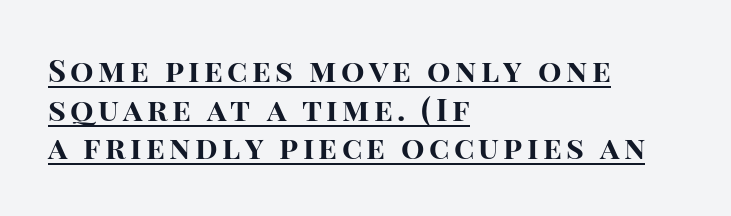
Q: Is the text bold? A: Yes.
Q: Is the text italic (slanted)? A: No, it is upright.
Q: Is the typeface a serif or a sans-serif typeface? A: Sans-serif.
Q: Is the text underlined? A: Yes.
Q: How is the paragraph aligned? A: Left-aligned.
Q: Is the spacing between lines tight, normal or loose? A: Normal.
Q: Width (condensed, normal, or wide)? A: Normal.
Q: Stroke contrast? A: High.
Q: x-height? A: Large.
Q: Monospaced? A: No.
